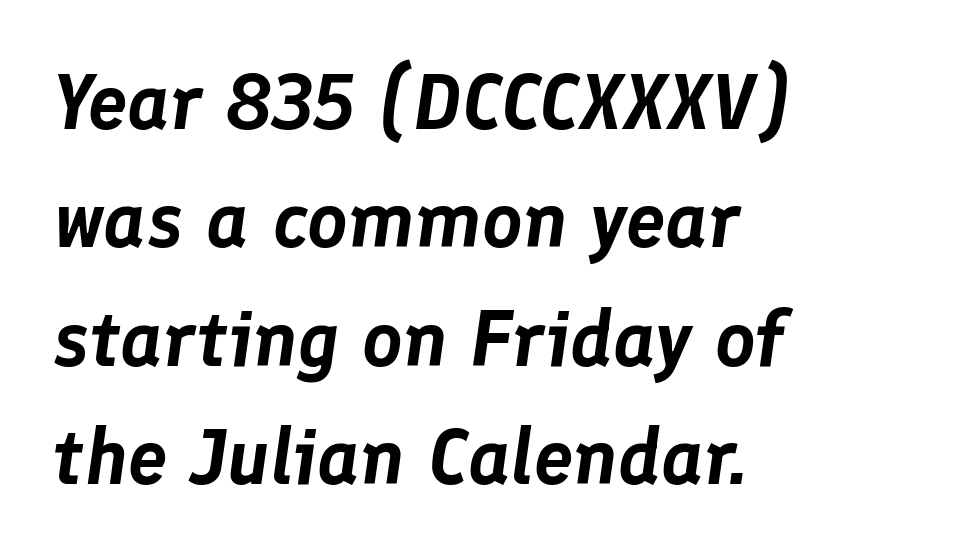
The image shows 79 px text type, italic (leaning right); set left-aligned, normal line spacing (1.5x), normal letter spacing, not underlined; low stroke contrast and a medium x-height.
